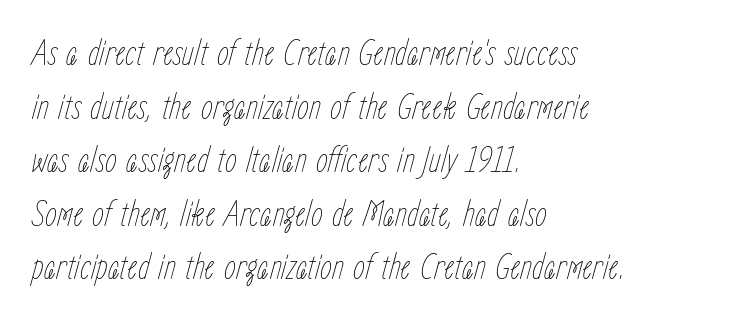
In terms of posture, this sample is oblique. Bare-footed words on every line. The letterforms sit at book weight or below. How are the letters spaced? Ordinarily, with no added tracking. Compared with typical paragraphs, the rows here are spaced about the same.
